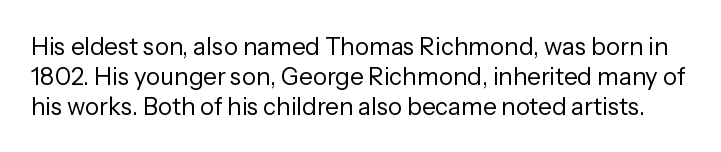
The image shows 24 px text type, upright; set normal line spacing (1.25x), normal letter spacing, not underlined.
